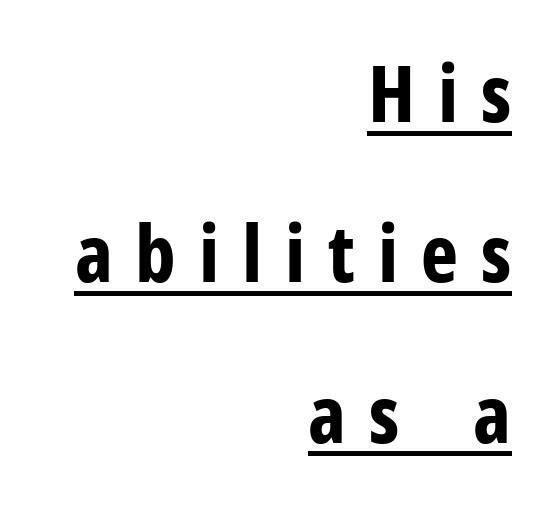
{"serif": "no", "italic": "no", "bold": "yes", "weight": "bold", "width": "condensed", "stroke_contrast": "low", "x_height": "medium", "monospaced": "no", "underline": "yes", "align": "right", "line_spacing": "loose", "line_spacing_ratio": 2.03, "letter_spacing": "wide", "letter_spacing_em": 0.29, "glyph_px": 79}
